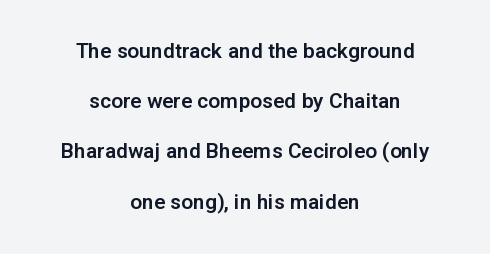
The image shows 21 px text type, upright; set centered, loose line spacing (2.39x), normal letter spacing, not underlined.
